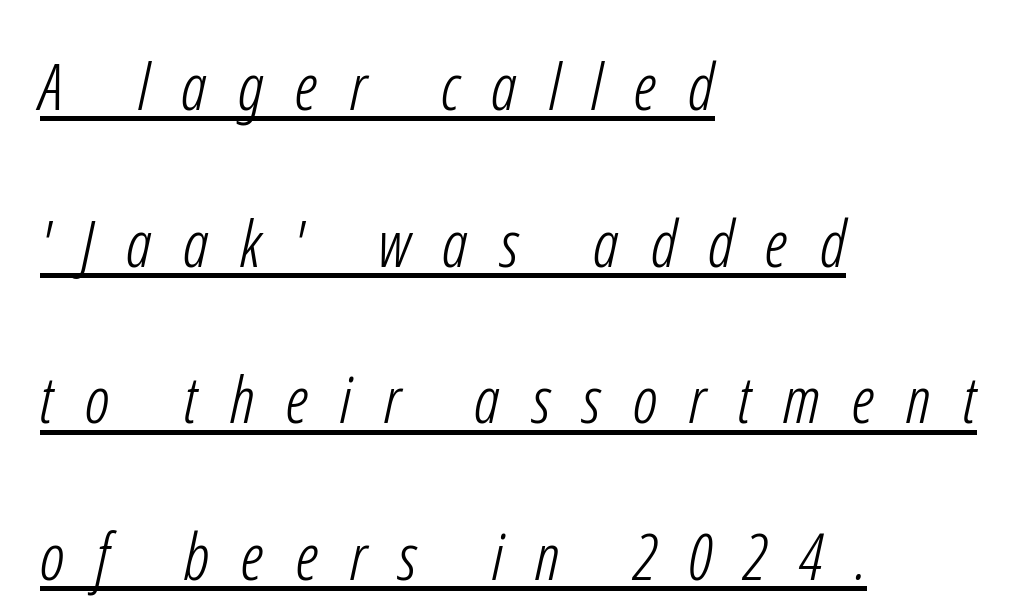
{"serif": "no", "bold": "no", "weight": "light", "width": "condensed", "stroke_contrast": "low", "x_height": "medium", "monospaced": "no", "underline": "yes", "align": "left", "line_spacing": "loose", "line_spacing_ratio": 2.41, "letter_spacing": "wide", "letter_spacing_em": 0.49, "glyph_px": 65}
